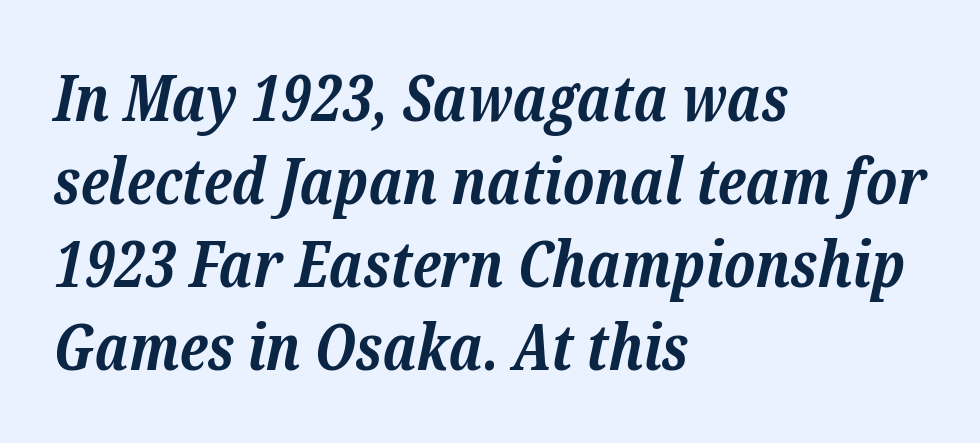
Q: Is the text bold? A: Yes.
Q: Is the text italic (slanted)? A: Yes, it leans right by about 12 degrees.
Q: Is the typeface a serif or a sans-serif typeface? A: Serif.
Q: Is the text underlined? A: No.
Q: How is the paragraph aligned? A: Left-aligned.
Q: Is the spacing between letters normal or unusually wide? A: Normal.
Q: Is the spacing between lines tight, normal or loose? A: Normal.
Q: Width (condensed, normal, or wide)? A: Normal.
Q: Stroke contrast? A: Low.
Q: x-height? A: Medium.
Q: Monospaced? A: No.
